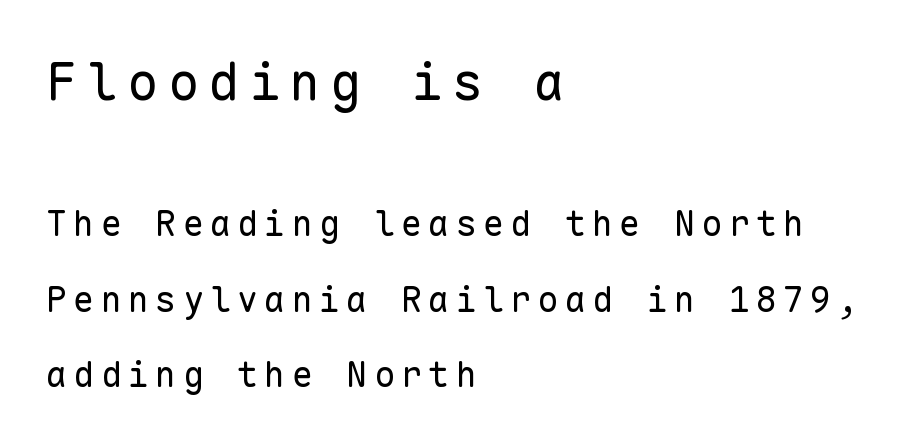
The image shows 52 px regular-weight sans-serif type, upright, monospaced; set left-aligned, loose line spacing (2.16x), not underlined; the first (top) block is 1.49x larger; low stroke contrast and a medium x-height.
